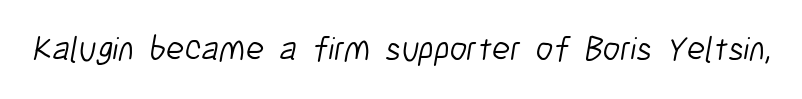
Spacing verdict: proportional, widths tailored to each character. Underline: absent. The letters sit at their default tracking, neither squeezed nor spread. Letters have the restrained weight of plain body copy at most.
